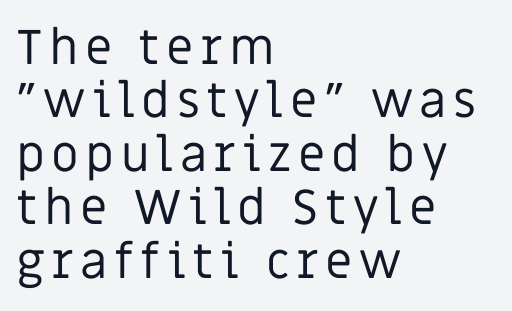
A typesetter would call this proportional, since set widths differ per character. You can tell from the bare stems that sans-serif type was used. Cramped leading. Is the stroke heavy? The answer is a plain regular-or-lighter.
